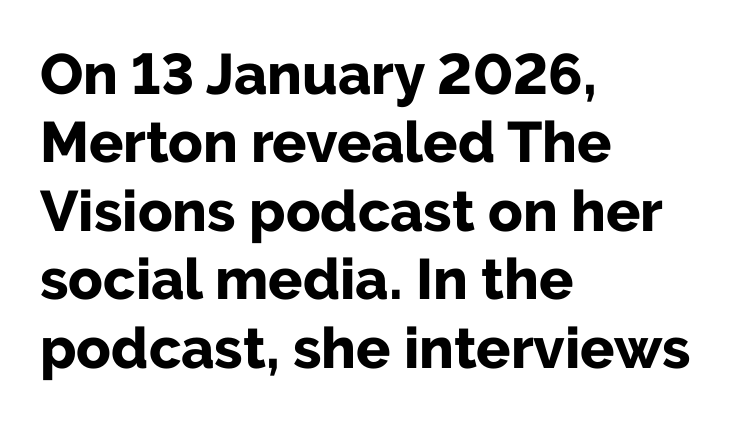
A typesetter would call this proportional, since set widths differ per character. A classic flush-left, rag-right setting is used for this passage. The letters are bold, with thick, heavy strokes. Does the lettering tilt? It doesn't — this is upright. Note: no serifs on the glyphs.
